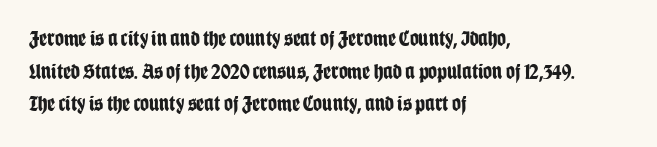
Q: Is the text bold? A: Yes.
Q: Is the text italic (slanted)? A: No, it is upright.
Q: Is the text underlined? A: No.
Q: How is the paragraph aligned? A: Left-aligned.
Q: Is the spacing between letters normal or unusually wide? A: Normal.
Q: Is the spacing between lines tight, normal or loose? A: Normal.
